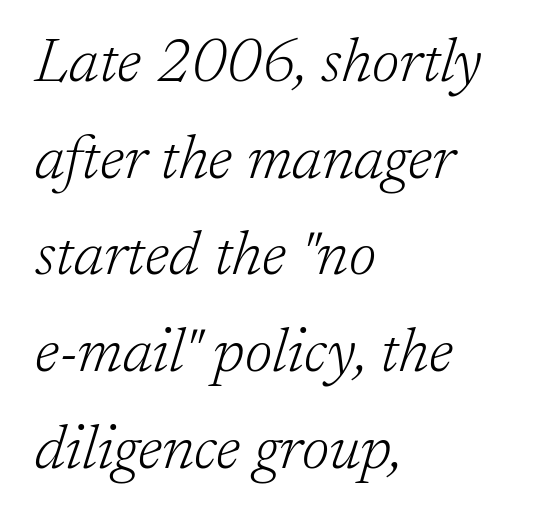
The image shows 62 px light serif type, italic (leaning right); set left-aligned, normal line spacing (1.56x), normal letter spacing, not underlined; low stroke contrast and a medium x-height.
